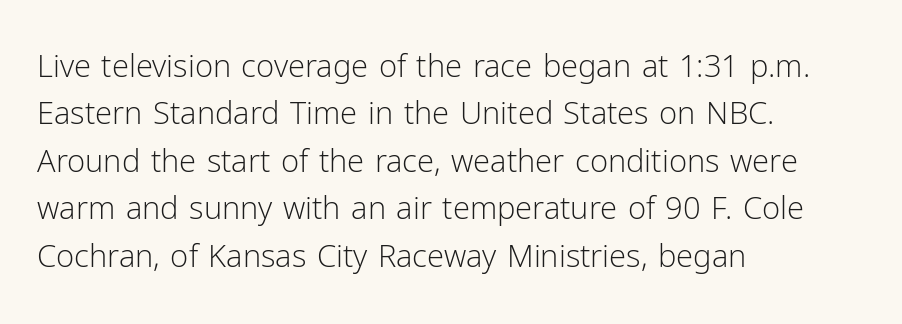
Q: Is the text bold? A: No.
Q: Is the text italic (slanted)? A: No, it is upright.
Q: Is the typeface a serif or a sans-serif typeface? A: Sans-serif.
Q: Is the text underlined? A: No.
Q: How is the paragraph aligned? A: Left-aligned.
Q: Is the spacing between letters normal or unusually wide? A: Normal.
Q: Is the spacing between lines tight, normal or loose? A: Normal.
Q: Width (condensed, normal, or wide)? A: Normal.
Q: Stroke contrast? A: Low.
Q: x-height? A: Medium.
Q: Monospaced? A: No.
